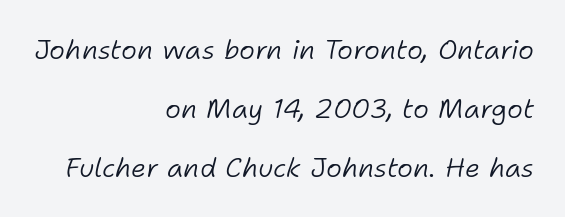
Q: Is the text bold? A: No.
Q: Is the text italic (slanted)? A: Yes, it leans right by about 11 degrees.
Q: Is the text underlined? A: No.
Q: How is the paragraph aligned? A: Right-aligned.
Q: Is the spacing between letters normal or unusually wide? A: Normal.
Q: Is the spacing between lines tight, normal or loose? A: Loose.
